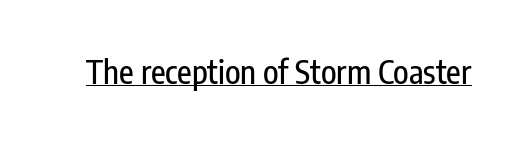
The image shows 32 px condensed sans-serif type, upright; set normal letter spacing, underlined; low stroke contrast and a medium x-height.
